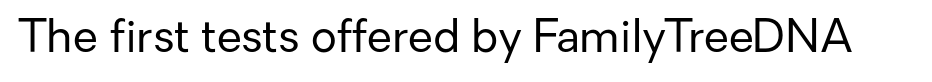
{"serif": "no", "italic": "no", "bold": "no", "weight": "regular", "width": "normal", "stroke_contrast": "low", "x_height": "medium", "monospaced": "no", "underline": "no", "letter_spacing": "normal", "letter_spacing_em": 0.0, "glyph_px": 45}
